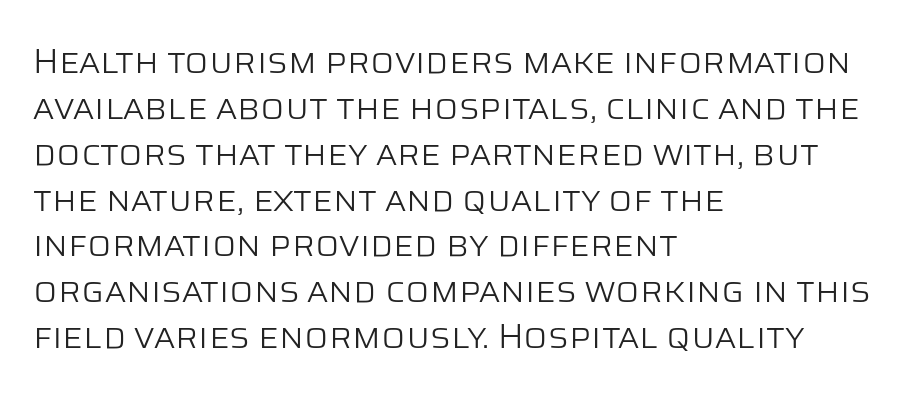
The image shows 35 px light sans-serif type, upright; set left-aligned, normal line spacing (1.31x), normal letter spacing, not underlined; low stroke contrast and a large x-height.
